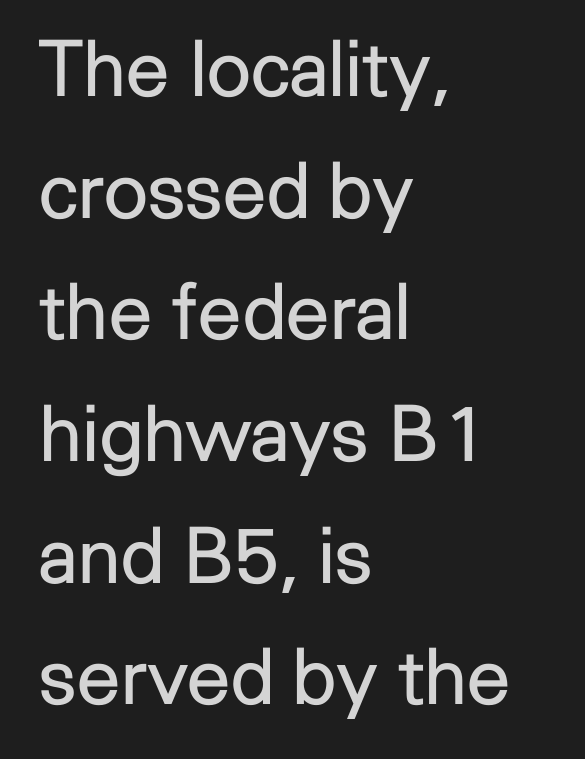
The typesetting does not lean heavy: it is not bold. The letters sit at their default tracking, neither squeezed nor spread. The area under the type is left untouched. The text was rendered using a sans face with plain stroke endings. Do the letters lean? They stand straight. Baseline-to-baseline distance is the conventional proportion of letter height.
